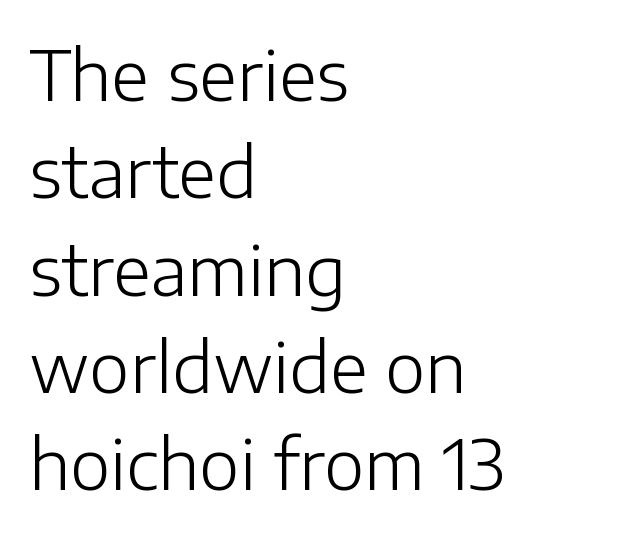
The image shows 69 px light sans-serif type, upright; set left-aligned, normal line spacing (1.41x), normal letter spacing, not underlined; low stroke contrast and a medium x-height.
